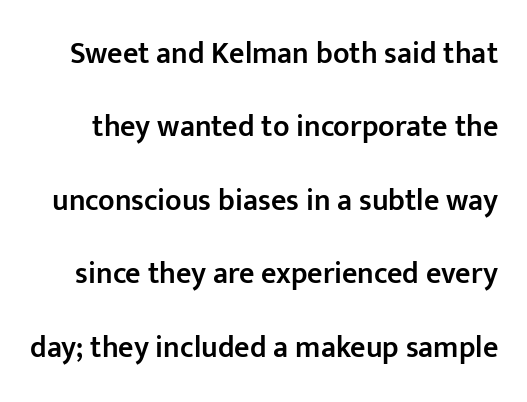
The image shows 30 px semibold sans-serif type, upright; set loose line spacing (2.45x), normal letter spacing, not underlined; low stroke contrast and a medium x-height.
